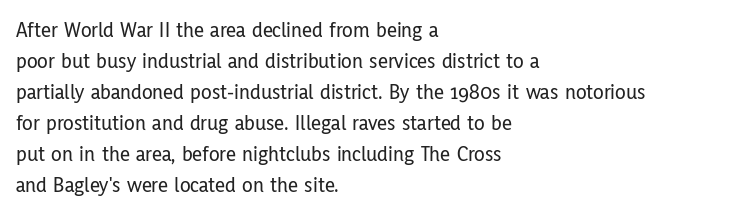
{"italic": "no", "underline": "no", "align": "left", "line_spacing": "normal", "line_spacing_ratio": 1.41, "letter_spacing": "normal", "letter_spacing_em": 0.0, "glyph_px": 22}
